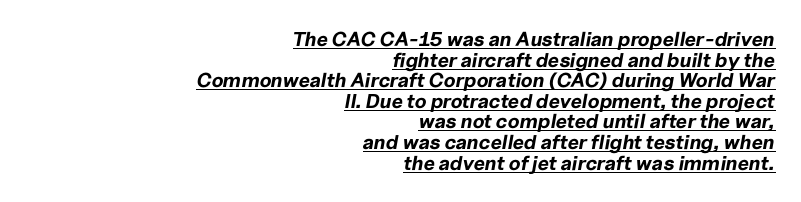
Q: Is the text bold? A: Yes.
Q: Is the text italic (slanted)? A: Yes, it leans right by about 10 degrees.
Q: Is the text underlined? A: Yes.
Q: How is the paragraph aligned? A: Right-aligned.
Q: Is the spacing between letters normal or unusually wide? A: Normal.
Q: Is the spacing between lines tight, normal or loose? A: Tight.
